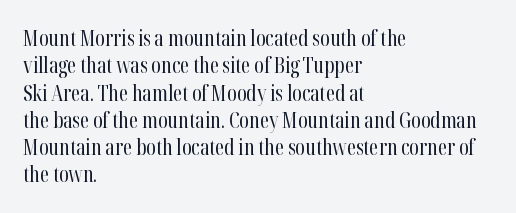
{"italic": "no", "bold": "no", "underline": "no", "align": "left", "line_spacing": "normal", "line_spacing_ratio": 1.3, "letter_spacing": "normal", "letter_spacing_em": 0.0, "glyph_px": 21}
